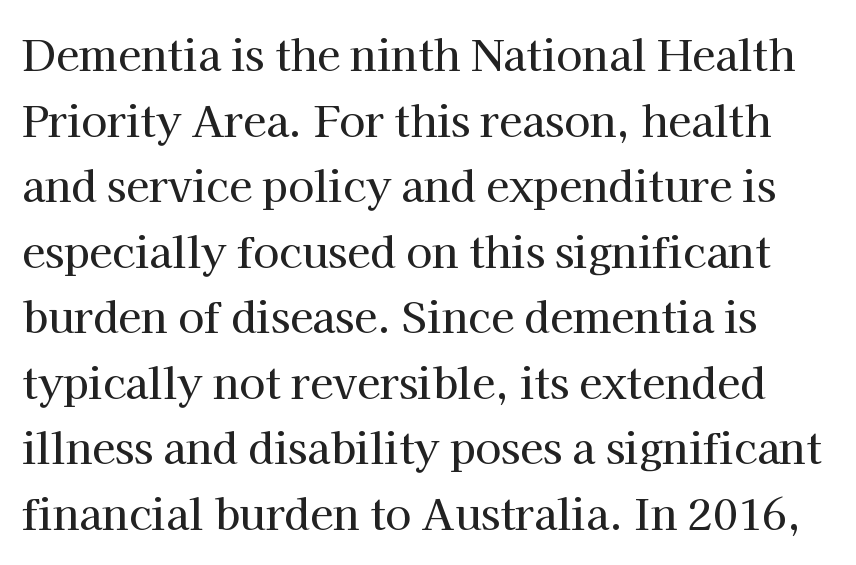
The image shows 42 px serif type, upright; set normal line spacing (1.56x), normal letter spacing, not underlined; high stroke contrast and a medium x-height.
